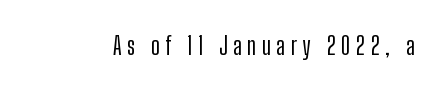
A typesetter would call this heavily tracked-out type. Just letters on the line, the space beneath them empty. Unlike italic type, these characters show no tilt at all.
